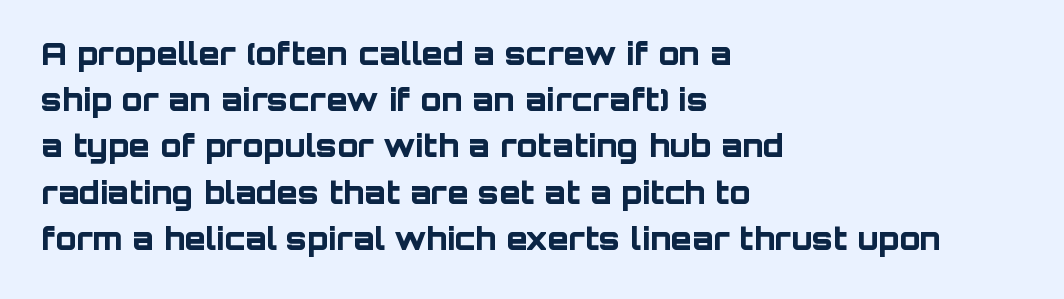
Q: Is the text bold? A: Yes.
Q: Is the text italic (slanted)? A: No, it is upright.
Q: Is the typeface a serif or a sans-serif typeface? A: Sans-serif.
Q: Is the text underlined? A: No.
Q: How is the paragraph aligned? A: Left-aligned.
Q: Is the spacing between letters normal or unusually wide? A: Normal.
Q: Is the spacing between lines tight, normal or loose? A: Normal.
Q: Width (condensed, normal, or wide)? A: Normal.
Q: Stroke contrast? A: Low.
Q: x-height? A: Large.
Q: Monospaced? A: No.
